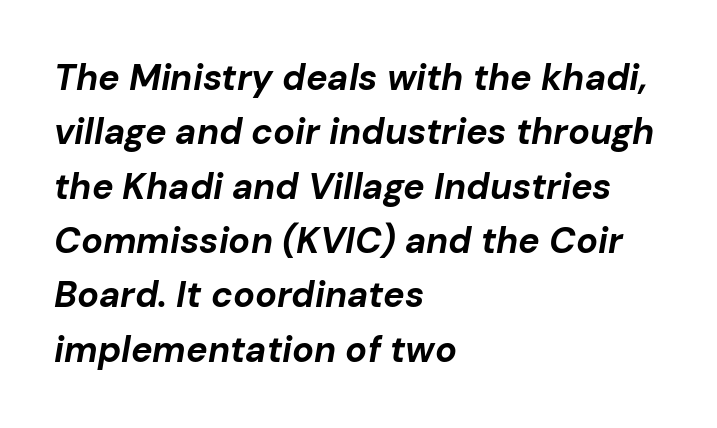
Q: Is the text bold? A: Yes.
Q: Is the text italic (slanted)? A: Yes, it leans right by about 10 degrees.
Q: Is the text underlined? A: No.
Q: How is the paragraph aligned? A: Left-aligned.
Q: Is the spacing between letters normal or unusually wide? A: Normal.
Q: Is the spacing between lines tight, normal or loose? A: Normal.
Q: Width (condensed, normal, or wide)? A: Normal.
Q: Stroke contrast? A: Low.
Q: x-height? A: Medium.
Q: Monospaced? A: No.
